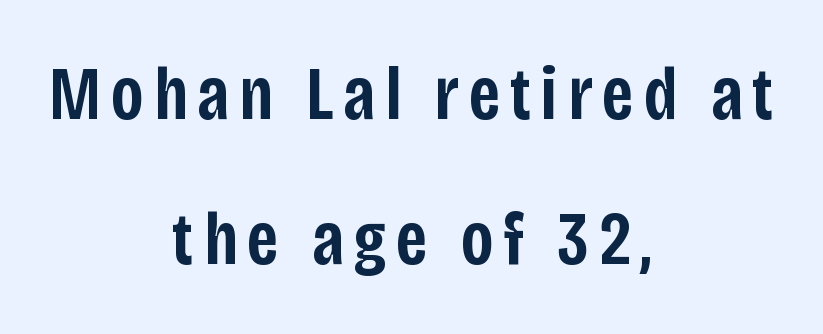
Q: Is the text bold? A: Semi-bold.
Q: Is the text italic (slanted)? A: No, it is upright.
Q: Is the typeface a serif or a sans-serif typeface? A: Sans-serif.
Q: Is the text underlined? A: No.
Q: How is the paragraph aligned? A: Centered.
Q: Is the spacing between lines tight, normal or loose? A: Loose.
Q: Width (condensed, normal, or wide)? A: Condensed.
Q: Stroke contrast? A: Low.
Q: x-height? A: Large.
Q: Monospaced? A: No.
